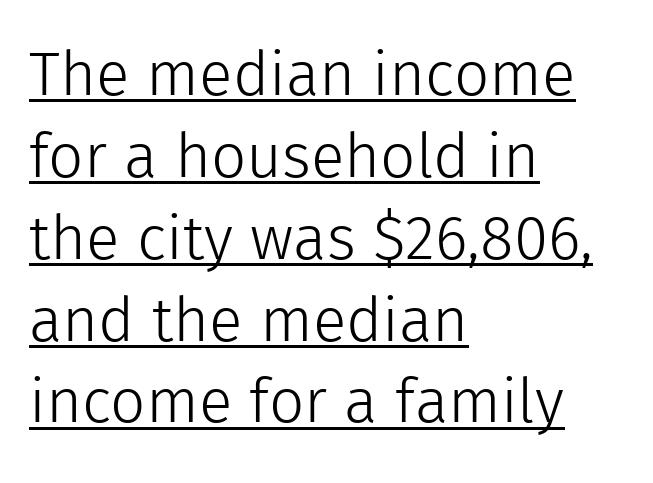
Look at the tracking — it's just the regular setting, nothing added. Type style note: lacks serifs. The rows are spaced the way most documents space them. Rendered with straight, roman letterforms. A baseline rule has been typeset under these characters. No chunkiness to these letters — they're not bold.
